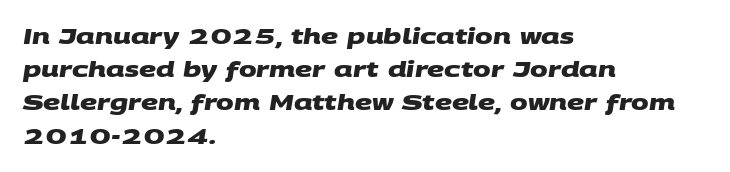
Q: Is the text bold? A: Yes.
Q: Is the text underlined? A: No.
Q: How is the paragraph aligned? A: Left-aligned.
Q: Is the spacing between letters normal or unusually wide? A: Normal.
Q: Is the spacing between lines tight, normal or loose? A: Normal.
